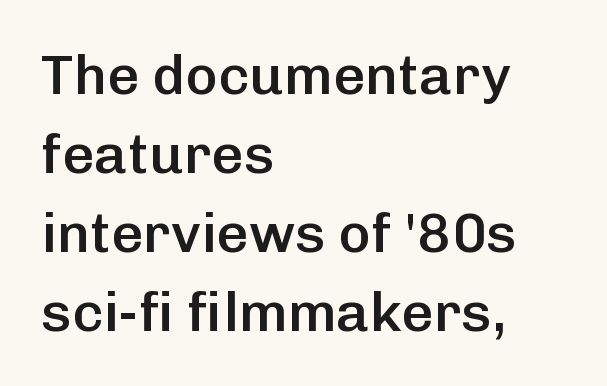
Q: Is the text bold? A: Semi-bold.
Q: Is the text italic (slanted)? A: No, it is upright.
Q: Is the typeface a serif or a sans-serif typeface? A: Sans-serif.
Q: Is the text underlined? A: No.
Q: How is the paragraph aligned? A: Left-aligned.
Q: Is the spacing between letters normal or unusually wide? A: Normal.
Q: Is the spacing between lines tight, normal or loose? A: Normal.
Q: Width (condensed, normal, or wide)? A: Normal.
Q: Stroke contrast? A: Low.
Q: x-height? A: Medium.
Q: Monospaced? A: No.
